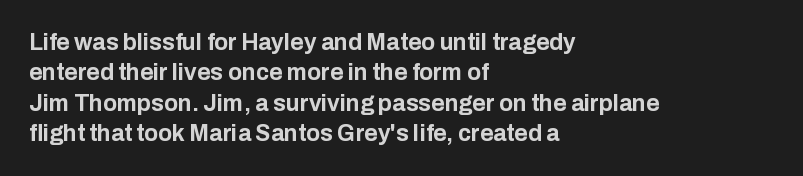
Each word holds together tightly as a unit, with standard inter-letter gaps. Typeset ragged right — the left edge is the straight one. Has an underline been added? It has not. The passage shown stacks its lines at a standard gap. A typesetter would mark this as roman, not italic. The passage shown is emphatically bold.
